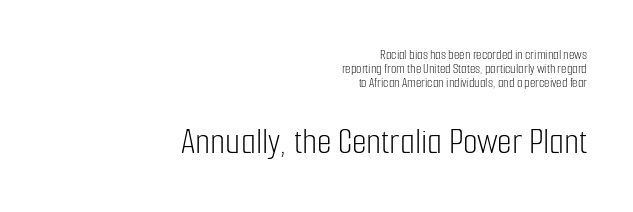
Any mark beneath the type? The region is blank. Look at the glyph heights: the lower group is clearly the bigger setting. Layout note: lines flush right. Quick note: interline space is minimal. A light-to-regular cut is what we see here. The type sits square on the baseline with zero lean.
